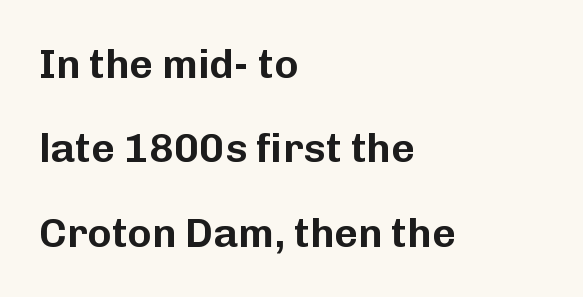
Q: Is the text italic (slanted)? A: No, it is upright.
Q: Is the typeface a serif or a sans-serif typeface? A: Sans-serif.
Q: Is the text underlined? A: No.
Q: How is the paragraph aligned? A: Left-aligned.
Q: Is the spacing between letters normal or unusually wide? A: Normal.
Q: Is the spacing between lines tight, normal or loose? A: Loose.
Q: Width (condensed, normal, or wide)? A: Normal.
Q: Stroke contrast? A: Low.
Q: x-height? A: Medium.
Q: Monospaced? A: No.
